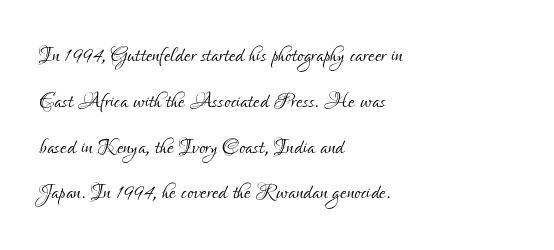
Glyph-to-glyph distance matches everyday printed text. These lines sit exactly where default settings would place them. Each letter keeps its own natural width here, so spacing adapts to shape. A quiet, ordinary-to-light weight characterises the typeface. All the whitespace from short lines collects on the right.
